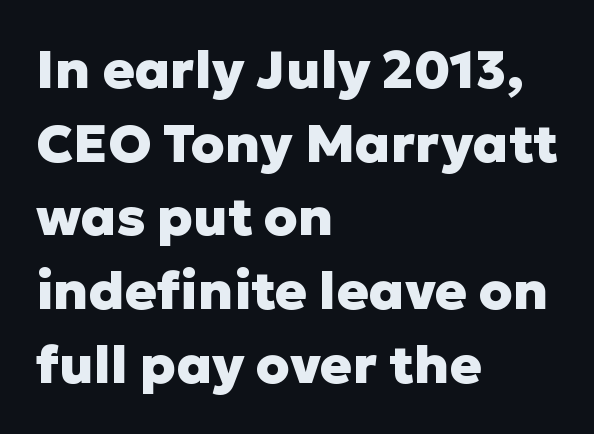
{"serif": "no", "italic": "no", "bold": "yes", "weight": "heavy", "width": "normal", "stroke_contrast": "low", "x_height": "medium", "monospaced": "no", "underline": "no", "align": "left", "line_spacing": "normal", "line_spacing_ratio": 1.39, "letter_spacing": "normal", "letter_spacing_em": 0.0, "glyph_px": 53}
